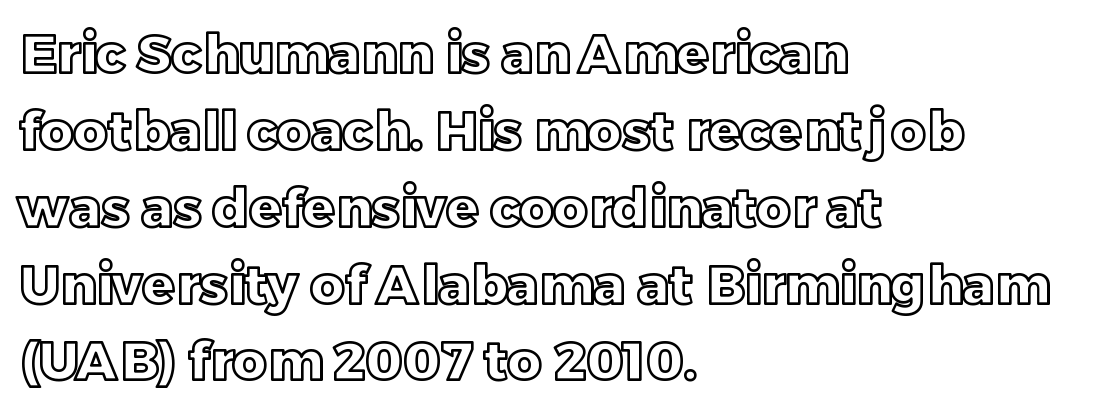
This sample uses an upright cut, with every glyph sitting square on the baseline. No word sits above an underline. You could not count columns in this text — the font is proportionally spaced. Reading down the block, your eye returns to a fixed left position each line. This sample uses plain, unmodified letter spacing.
